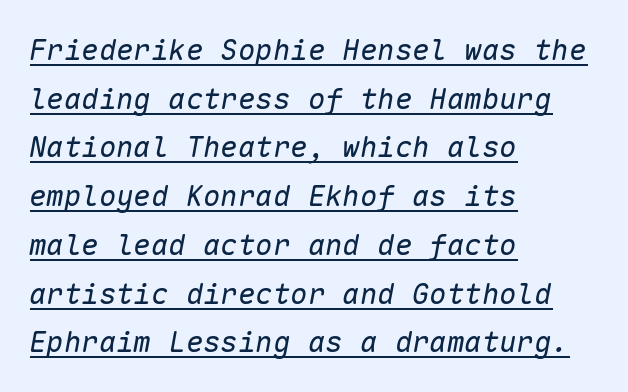
Q: Is the text bold? A: No.
Q: Is the text italic (slanted)? A: Yes, it leans right by about 10 degrees.
Q: Is the text underlined? A: Yes.
Q: How is the paragraph aligned? A: Left-aligned.
Q: Is the spacing between letters normal or unusually wide? A: Normal.
Q: Is the spacing between lines tight, normal or loose? A: Normal.
Q: Width (condensed, normal, or wide)? A: Normal.
Q: Stroke contrast? A: Low.
Q: x-height? A: Medium.
Q: Monospaced? A: Yes.
